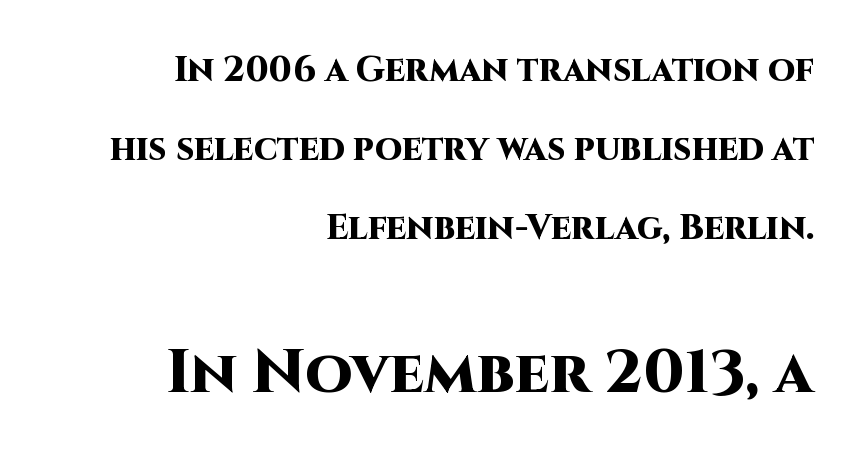
{"serif": "no", "italic": "no", "bold": "yes", "weight": "heavy", "width": "normal", "stroke_contrast": "high", "x_height": "large", "monospaced": "no", "underline": "no", "align": "right", "line_spacing": "loose", "line_spacing_ratio": 2.26, "letter_spacing": "normal", "letter_spacing_em": 0.0, "larger_block": "second", "size_ratio": 1.74, "glyph_px": 61}
